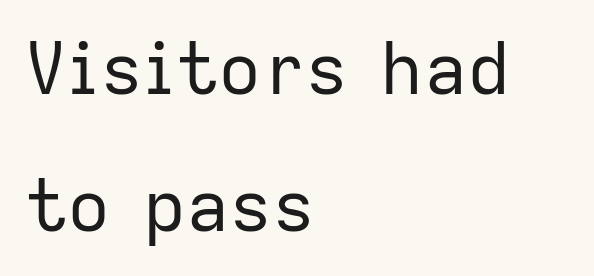
Q: Is the text bold? A: No.
Q: Is the text italic (slanted)? A: No, it is upright.
Q: Is the typeface a serif or a sans-serif typeface? A: Sans-serif.
Q: Is the text underlined? A: No.
Q: How is the paragraph aligned? A: Left-aligned.
Q: Is the spacing between letters normal or unusually wide? A: Normal.
Q: Is the spacing between lines tight, normal or loose? A: Loose.
Q: Width (condensed, normal, or wide)? A: Normal.
Q: Stroke contrast? A: Low.
Q: x-height? A: Medium.
Q: Monospaced? A: No.
